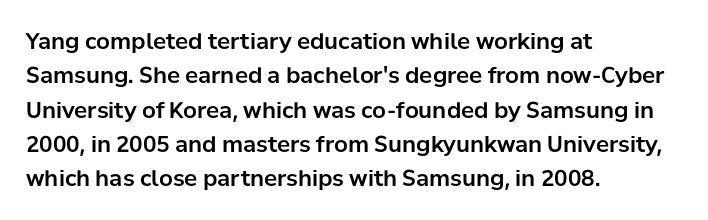
{"italic": "no", "underline": "no", "align": "left", "line_spacing": "normal", "line_spacing_ratio": 1.56, "letter_spacing": "normal", "letter_spacing_em": 0.0, "glyph_px": 22}
